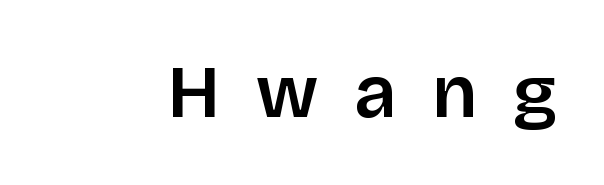
Q: Is the text italic (slanted)? A: No, it is upright.
Q: Is the typeface a serif or a sans-serif typeface? A: Sans-serif.
Q: Is the text underlined? A: No.
Q: Is the spacing between letters normal or unusually wide? A: Unusually wide.
Q: Width (condensed, normal, or wide)? A: Normal.
Q: Stroke contrast? A: Low.
Q: x-height? A: Large.
Q: Monospaced? A: No.
